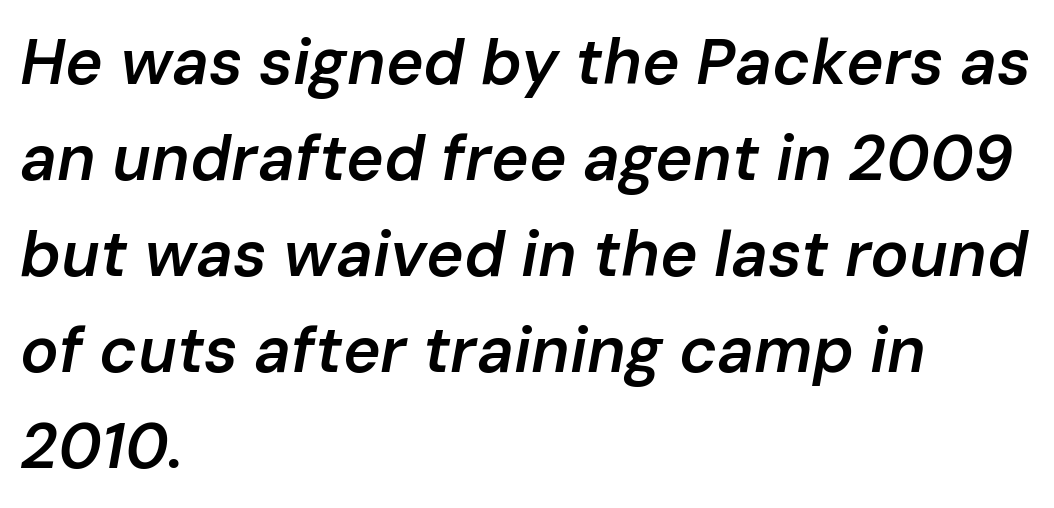
Check the space under the baseline: it is left empty. Notice how the stems are inclined rather than vertical — that's the hallmark of italics. On the weight axis this lands at semibold, roughly 600. Line starts are locked; line ends wander. Short note: letters normally spaced.
